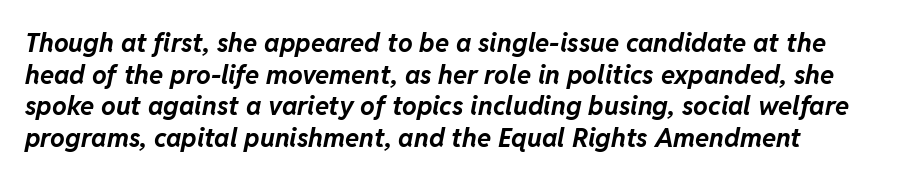
Q: Is the text bold? A: Yes.
Q: Is the text italic (slanted)? A: Yes, it leans right by about 11 degrees.
Q: Is the text underlined? A: No.
Q: Is the spacing between letters normal or unusually wide? A: Normal.
